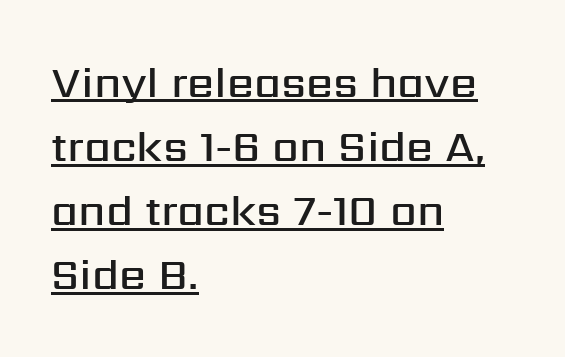
Does a line run under the words? Yes, clearly. The specimen reads as upright at a glance. Caption: multi-line text, flush left, ragged right. The rendering uses a moderate line-height, typical for paragraphs.
